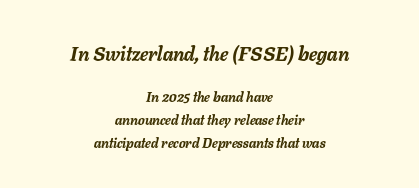
In terms of weight, the rendering is a true, heavy bold. Caption: standard tracking, unaltered. Quick note: interline space is typical. Two sizes are in play, and the larger belongs to the first block. Alignment: centered. It's the slanting kind of type.
